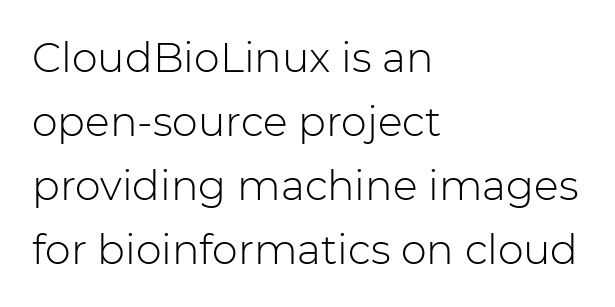
Q: Is the text bold? A: No.
Q: Is the text italic (slanted)? A: No, it is upright.
Q: Is the typeface a serif or a sans-serif typeface? A: Sans-serif.
Q: Is the text underlined? A: No.
Q: How is the paragraph aligned? A: Left-aligned.
Q: Is the spacing between letters normal or unusually wide? A: Normal.
Q: Is the spacing between lines tight, normal or loose? A: Normal.
Q: Width (condensed, normal, or wide)? A: Normal.
Q: Stroke contrast? A: Low.
Q: x-height? A: Medium.
Q: Monospaced? A: No.
